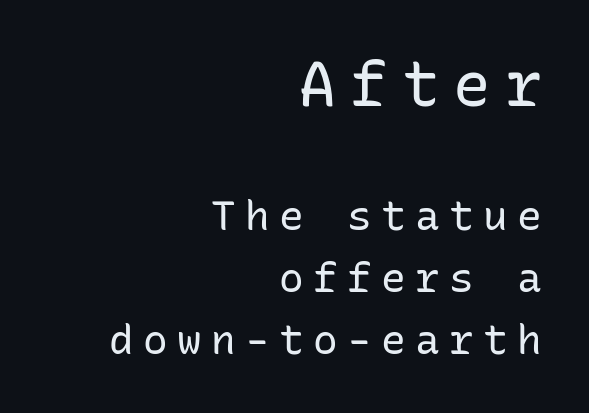
The image shows 62 px regular-weight sans-serif type, upright, monospaced; set right-aligned, normal line spacing (1.52x), unusually wide letter spacing (+0.23 em), not underlined; the first (top) block is 1.51x larger; low stroke contrast and a medium x-height.
